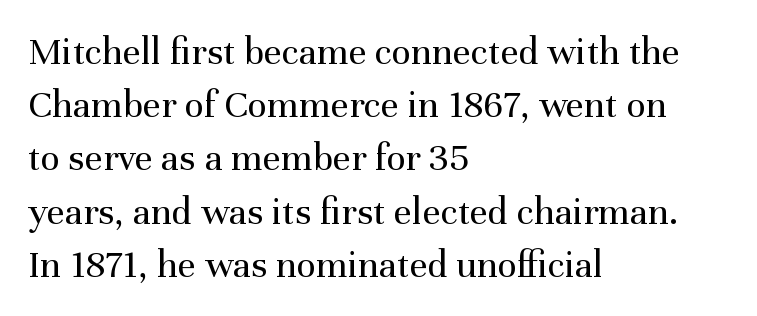
Q: Is the text bold? A: No.
Q: Is the text italic (slanted)? A: No, it is upright.
Q: Is the typeface a serif or a sans-serif typeface? A: Serif.
Q: Is the text underlined? A: No.
Q: How is the paragraph aligned? A: Left-aligned.
Q: Is the spacing between letters normal or unusually wide? A: Normal.
Q: Is the spacing between lines tight, normal or loose? A: Normal.
Q: Width (condensed, normal, or wide)? A: Normal.
Q: Stroke contrast? A: Medium.
Q: x-height? A: Medium.
Q: Monospaced? A: No.
